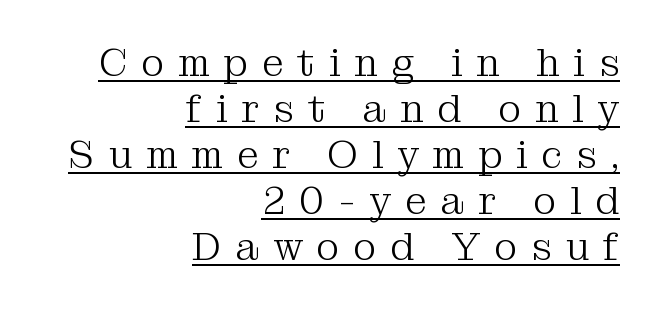
Varying glyph widths throughout — classic text-font behaviour. A quiet, ordinary-to-light weight characterises the typeface. Right-aligned paragraph, ragged on the left. The face used here is seriffed, in the tradition of book romans. This sample uses expanded letter spacing, leaving extra air between glyphs. Beneath each row of characters lies a ruled line.
